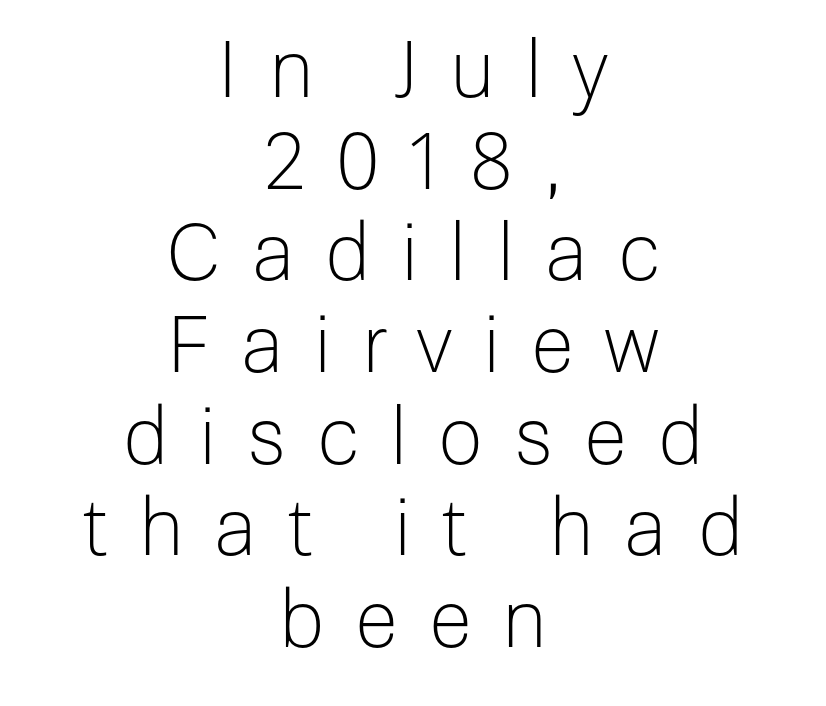
Q: Is the text bold? A: No.
Q: Is the text italic (slanted)? A: No, it is upright.
Q: Is the typeface a serif or a sans-serif typeface? A: Sans-serif.
Q: Is the text underlined? A: No.
Q: How is the paragraph aligned? A: Centered.
Q: Is the spacing between letters normal or unusually wide? A: Unusually wide.
Q: Width (condensed, normal, or wide)? A: Normal.
Q: Stroke contrast? A: Low.
Q: x-height? A: Medium.
Q: Monospaced? A: No.
